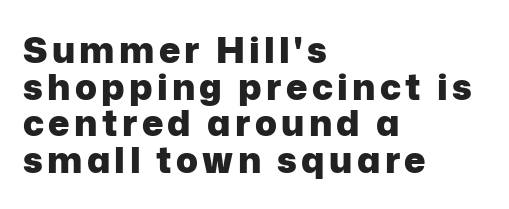
Plain, unruled lines of type. The letters advance in unequal steps, a hallmark of proportional type. Reading down the block, your eye returns to a fixed left position each line. In terms of leading, this rendering errs on the cramped side. The lettering holds an erect, upright posture throughout. Does the type have serifs? No, each stem ends abruptly.
